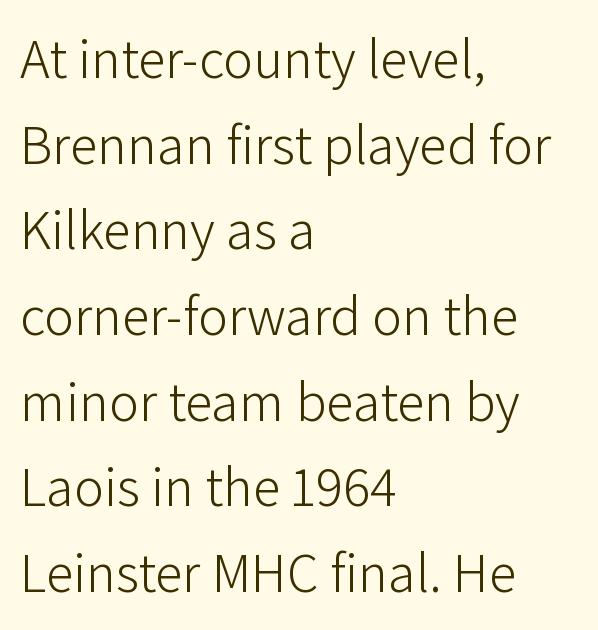
The strip under each line holds only bare page. The rendering uses natural spacing where letterforms have individual widths. Each line starts at the same left margin while the right side varies. It's the straight-up-and-down kind of type. Serif or sans? Sans — the stroke terminals are bare.
